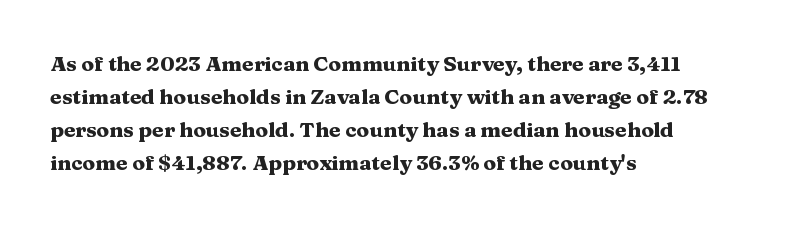
Q: Is the text bold? A: Yes.
Q: Is the text italic (slanted)? A: No, it is upright.
Q: Is the text underlined? A: No.
Q: How is the paragraph aligned? A: Left-aligned.
Q: Is the spacing between letters normal or unusually wide? A: Normal.
Q: Is the spacing between lines tight, normal or loose? A: Normal.
